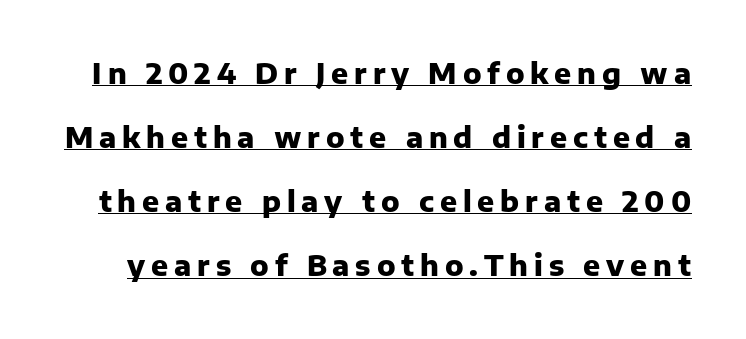
{"serif": "no", "italic": "no", "bold": "yes", "weight": "heavy", "width": "normal", "stroke_contrast": "low", "x_height": "medium", "monospaced": "no", "underline": "yes", "line_spacing": "loose", "line_spacing_ratio": 2.29, "letter_spacing": "wide", "letter_spacing_em": 0.21, "glyph_px": 28}
